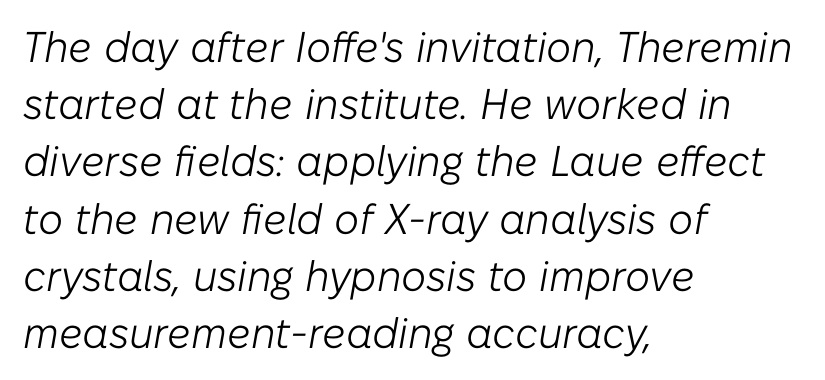
Q: Is the text bold? A: No.
Q: Is the text italic (slanted)? A: Yes, it leans right by about 10 degrees.
Q: Is the text underlined? A: No.
Q: How is the paragraph aligned? A: Left-aligned.
Q: Is the spacing between letters normal or unusually wide? A: Normal.
Q: Is the spacing between lines tight, normal or loose? A: Normal.
Q: Width (condensed, normal, or wide)? A: Normal.
Q: Stroke contrast? A: Low.
Q: x-height? A: Medium.
Q: Monospaced? A: No.
